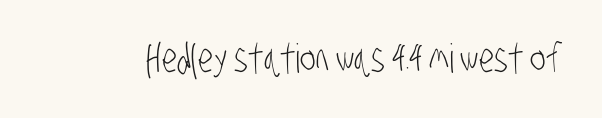
{"serif": "no", "bold": "no", "weight": "light", "width": "condensed", "stroke_contrast": "low", "x_height": "large", "monospaced": "no", "underline": "no", "letter_spacing": "normal", "letter_spacing_em": 0.0, "glyph_px": 40}
